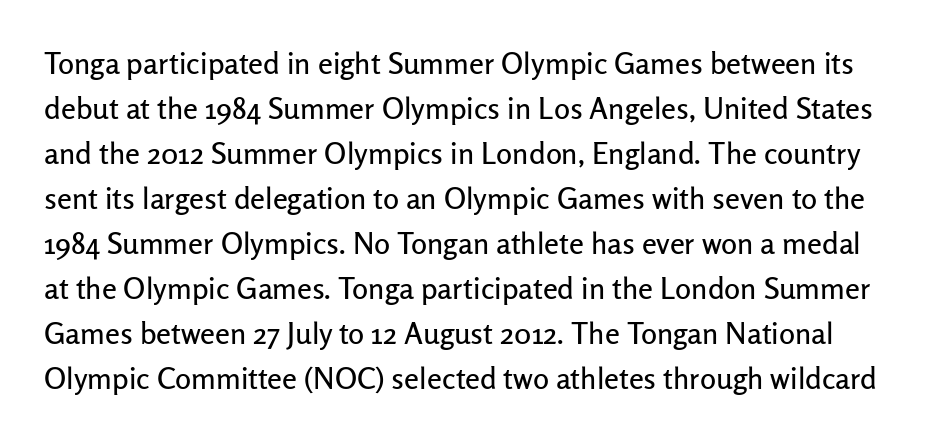
Caption: standard tracking, unaltered. Honestly, the row spacing looks completely unremarkable. Posture: straight, roman, zero tilt. The font family rendered here belongs to the sans-serif group. A typesetter would call this proportional, since set widths differ per character.
